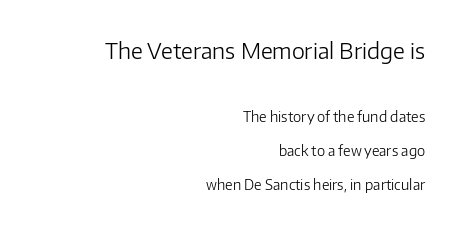
{"italic": "no", "bold": "no", "underline": "no", "align": "right", "line_spacing": "loose", "line_spacing_ratio": 2.42, "letter_spacing": "normal", "letter_spacing_em": 0.0, "larger_block": "first", "size_ratio": 1.57, "glyph_px": 22}
